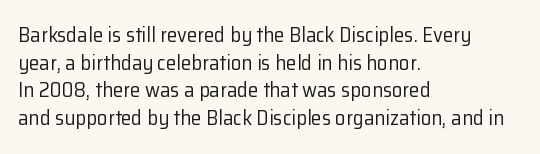
The image shows 21 px text type, upright; set left-aligned, normal line spacing (1.32x), normal letter spacing, not underlined.
